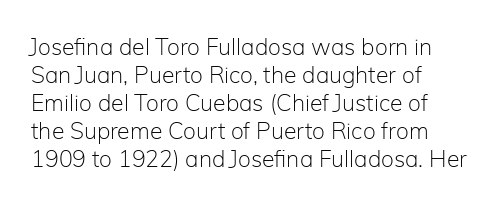
The image shows 23 px text type, upright; set left-aligned, line spacing 1.22x, normal letter spacing, not underlined.
